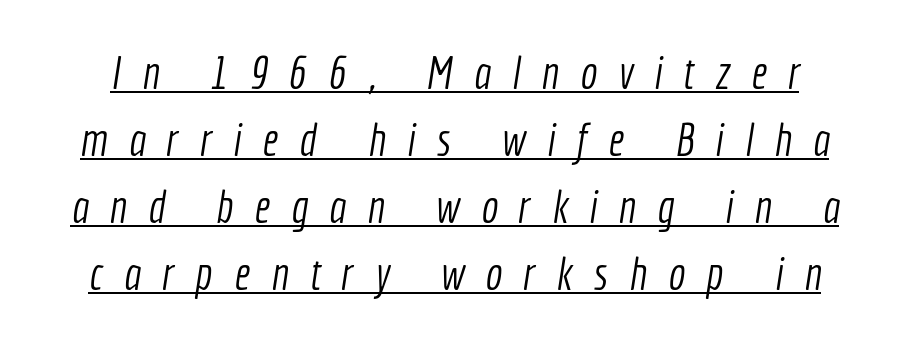
Q: Is the text bold? A: No.
Q: Is the typeface a serif or a sans-serif typeface? A: Sans-serif.
Q: Is the text underlined? A: Yes.
Q: Is the spacing between letters normal or unusually wide? A: Unusually wide.
Q: Is the spacing between lines tight, normal or loose? A: Normal.
Q: Width (condensed, normal, or wide)? A: Condensed.
Q: x-height? A: Medium.
Q: Monospaced? A: No.
